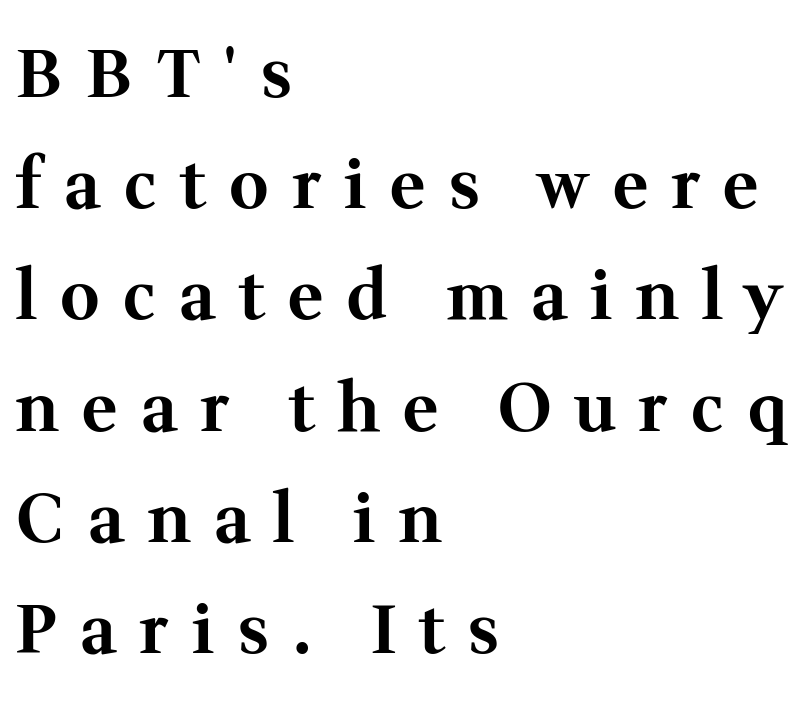
{"serif": "yes", "italic": "no", "bold": "yes", "weight": "bold", "width": "normal", "stroke_contrast": "medium", "x_height": "medium", "monospaced": "no", "underline": "no", "align": "left", "line_spacing": "normal", "line_spacing_ratio": 1.66, "letter_spacing": "wide", "letter_spacing_em": 0.35, "glyph_px": 67}
